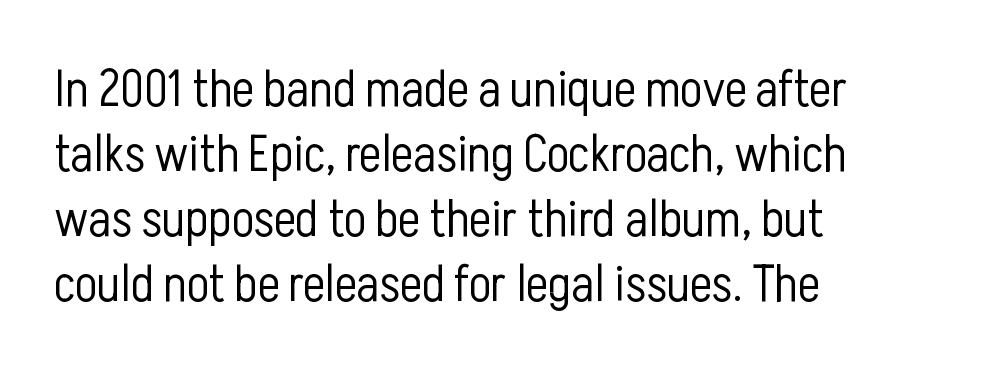
The image shows 52 px light, condensed sans-serif type, upright; set left-aligned, normal line spacing (1.25x), normal letter spacing, not underlined; low stroke contrast and a medium x-height.
